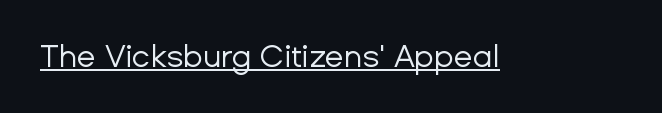
Counters stay open thanks to moderate or lighter strokes. I'd call this a sans setting — the letters go barefoot. This rendering features underlined lettering. The line texture is even and compact thanks to regular tracking. In terms of posture, this sample is upright.
